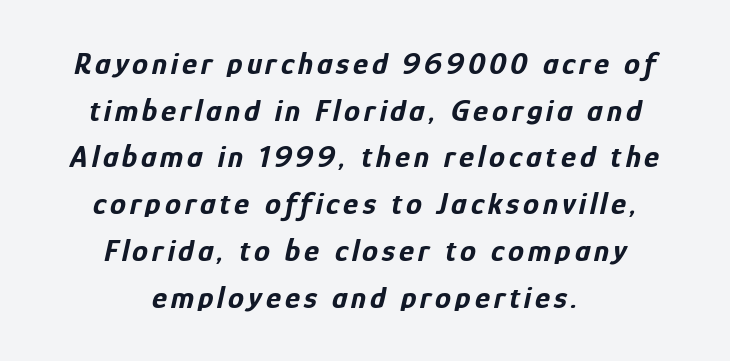
Varying glyph widths throughout — classic text-font behaviour. Regarding leading, the lines here are spaced in the standard way. Heavy-handed strokes throughout: this text is bold. Looking at the ascenders, they clearly lean.
